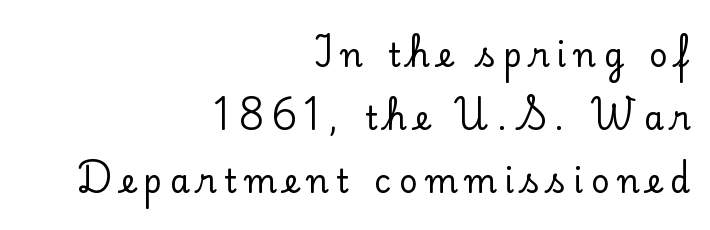
The glyphs in this specimen are seriffed. Glyph-to-glyph distance is far greater than everyday printed text. Descenders hang freely into open space. Here the designer chose a conventional face with non-uniform glyph widths. Widely set lines give the paragraph a tall, airy silhouette.
